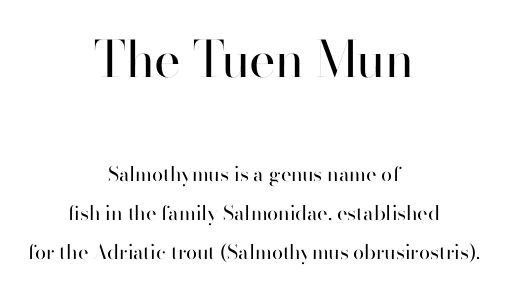
The rendering uses a large line-height, opening up the rows. The glyphs in this specimen are sans serif. Think of a printed novel: that variable character pitch is what you see here. Descender tails drop into unmarked territory. Size contrast runs from large at the top to small at the bottom.
